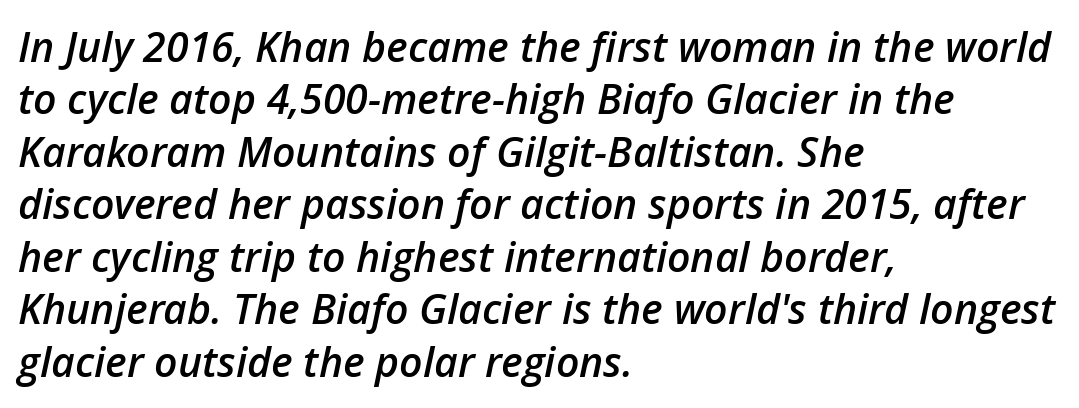
The image shows 41 px semibold type, italic (leaning right); set left-aligned, normal line spacing (1.28x), normal letter spacing, not underlined; low stroke contrast and a medium x-height.
